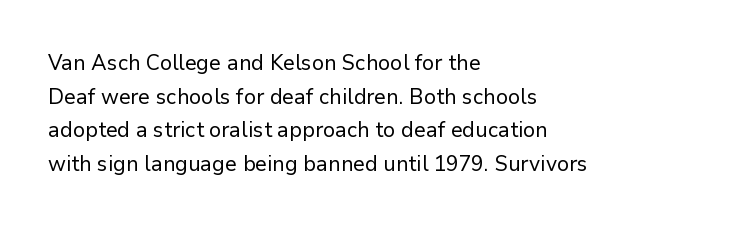
The image shows 21 px text type, upright; set left-aligned, normal line spacing (1.6x), normal letter spacing, not underlined.
